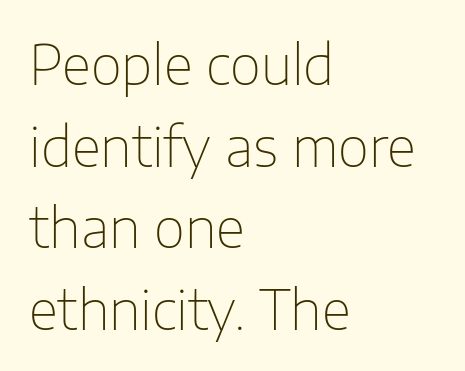
Q: Is the text bold? A: No.
Q: Is the text italic (slanted)? A: No, it is upright.
Q: Is the typeface a serif or a sans-serif typeface? A: Sans-serif.
Q: Is the text underlined? A: No.
Q: How is the paragraph aligned? A: Left-aligned.
Q: Is the spacing between letters normal or unusually wide? A: Normal.
Q: Is the spacing between lines tight, normal or loose? A: Normal.
Q: Width (condensed, normal, or wide)? A: Normal.
Q: Stroke contrast? A: Low.
Q: x-height? A: Medium.
Q: Monospaced? A: No.
